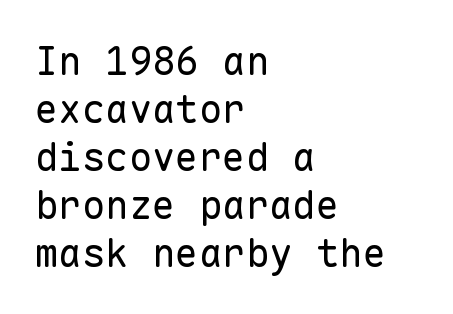
The foot of each line stays bare and open. Posture: upright roman. Weight: regular or lighter. These lines stack with their left ends in a neat column.
